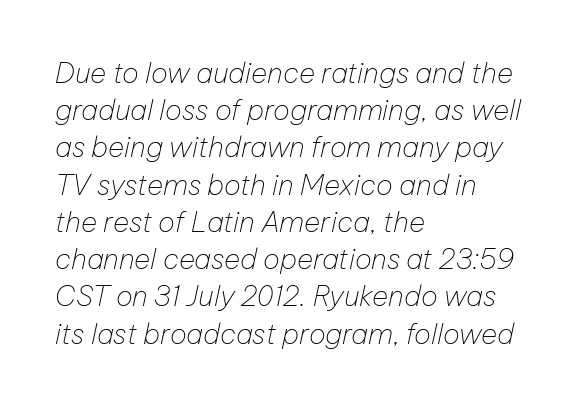
Q: Is the text bold? A: No.
Q: Is the text italic (slanted)? A: Yes, it leans right by about 12 degrees.
Q: Is the text underlined? A: No.
Q: How is the paragraph aligned? A: Left-aligned.
Q: Is the spacing between letters normal or unusually wide? A: Normal.
Q: Is the spacing between lines tight, normal or loose? A: Normal.
Q: Width (condensed, normal, or wide)? A: Normal.
Q: Stroke contrast? A: Low.
Q: x-height? A: Medium.
Q: Monospaced? A: No.
